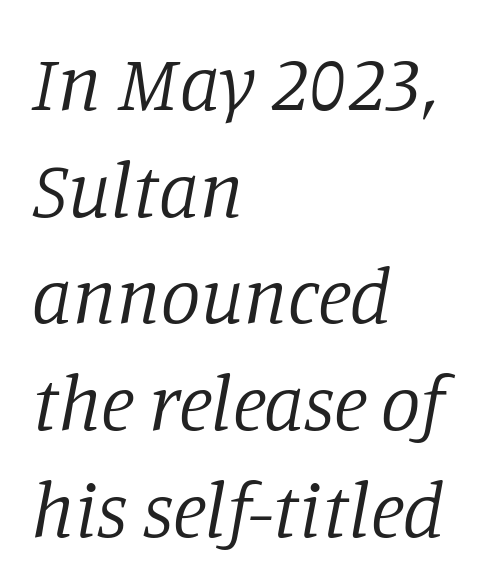
{"serif": "yes", "italic": "yes", "lean": "right", "slant_degrees": 11, "bold": "no", "weight": "regular", "width": "normal", "stroke_contrast": "low", "x_height": "large", "monospaced": "no", "underline": "no", "align": "left", "line_spacing": "normal", "line_spacing_ratio": 1.35, "letter_spacing": "normal", "letter_spacing_em": 0.0, "glyph_px": 79}
